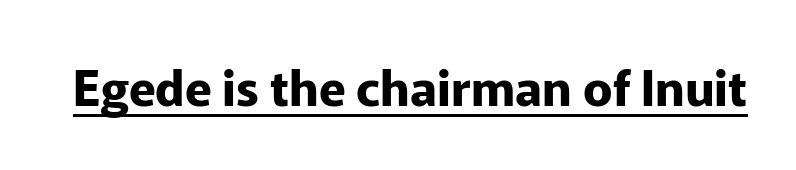
In terms of posture, this sample is upright. Looks like regular typesetting: each glyph gets only the width it needs. A typographer would call this underscored text. The rendering uses a bold face; every stroke is thick and dark. The letters carry no serifs — their stems end cleanly without finishing strokes. What stands out about the letter spacing? Nothing — it is the standard amount.
